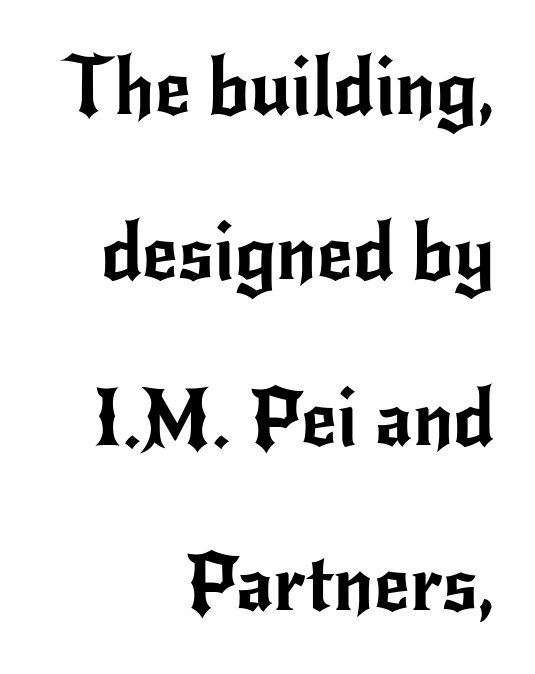
Q: Is the text italic (slanted)? A: No, it is upright.
Q: Is the typeface a serif or a sans-serif typeface? A: Sans-serif.
Q: Is the text underlined? A: No.
Q: How is the paragraph aligned? A: Right-aligned.
Q: Is the spacing between letters normal or unusually wide? A: Normal.
Q: Is the spacing between lines tight, normal or loose? A: Loose.
Q: Width (condensed, normal, or wide)? A: Normal.
Q: Stroke contrast? A: Low.
Q: x-height? A: Small.
Q: Monospaced? A: No.
